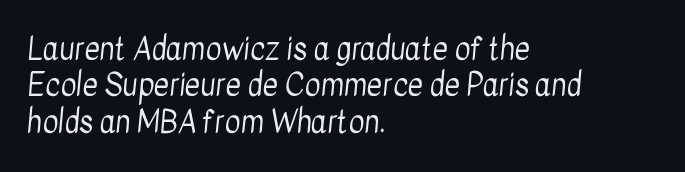
Q: Is the text bold? A: No.
Q: Is the typeface a serif or a sans-serif typeface? A: Sans-serif.
Q: Is the text underlined? A: No.
Q: How is the paragraph aligned? A: Left-aligned.
Q: Is the spacing between letters normal or unusually wide? A: Normal.
Q: Width (condensed, normal, or wide)? A: Condensed.
Q: Stroke contrast? A: Low.
Q: x-height? A: Medium.
Q: Monospaced? A: No.
